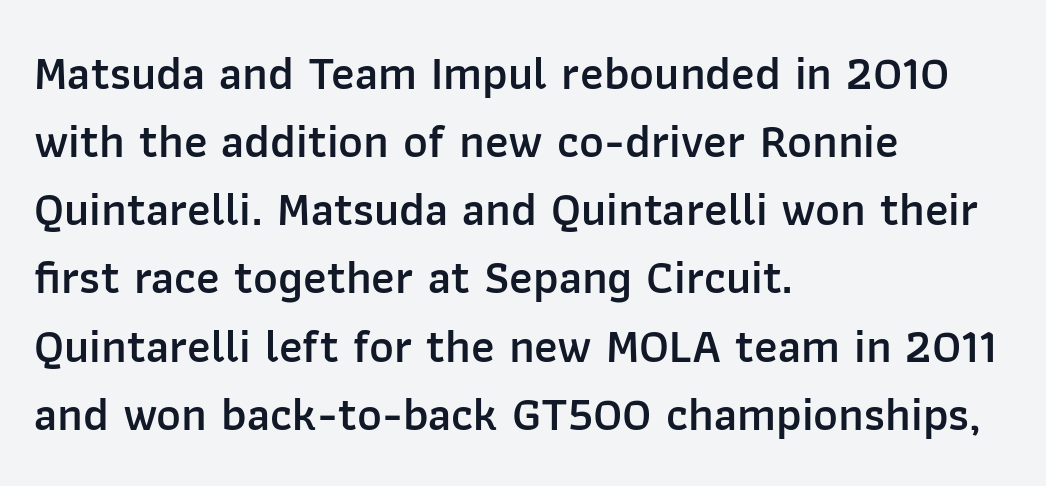
Leading: standard. Emphasis by weight is partial: semibold. Each word holds together tightly as a unit, with standard inter-letter gaps. Classification — sans serif.
